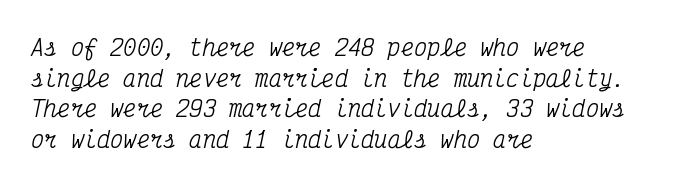
The image shows 22 px text type, italic (leaning right); set left-aligned, normal line spacing (1.39x), normal letter spacing, not underlined.
